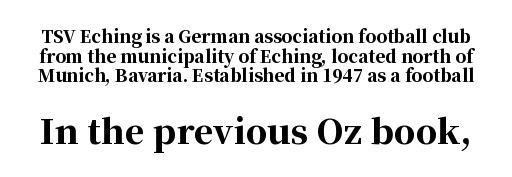
Q: Is the text bold? A: Yes.
Q: Is the text italic (slanted)? A: No, it is upright.
Q: Is the typeface a serif or a sans-serif typeface? A: Serif.
Q: Is the text underlined? A: No.
Q: Is the spacing between letters normal or unusually wide? A: Normal.
Q: Is the spacing between lines tight, normal or loose? A: Tight.
Q: Which block of text is set in a larger size, the first (top) or the second (bottom)? A: The second (bottom) one.
Q: Width (condensed, normal, or wide)? A: Normal.
Q: Stroke contrast? A: High.
Q: x-height? A: Medium.
Q: Monospaced? A: No.
